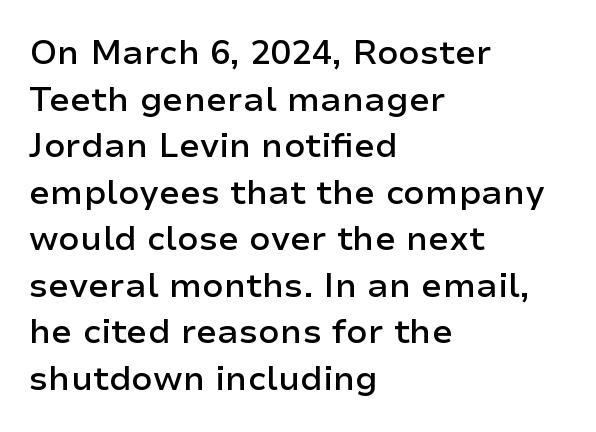
{"serif": "no", "italic": "no", "bold": "semi", "weight": "semibold", "width": "normal", "stroke_contrast": "low", "x_height": "medium", "monospaced": "no", "underline": "no", "align": "left", "line_spacing": "normal", "line_spacing_ratio": 1.37, "letter_spacing": "normal", "letter_spacing_em": 0.0, "glyph_px": 34}
